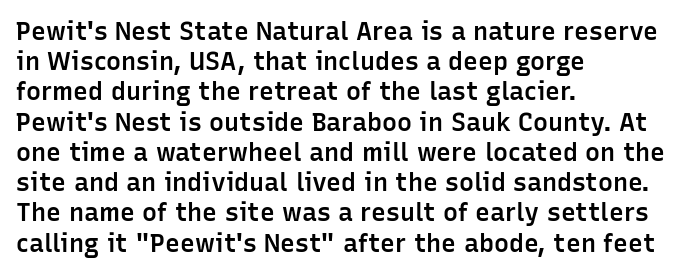
The image shows 25 px text type, upright; set left-aligned, line spacing 1.21x, normal letter spacing, not underlined.
